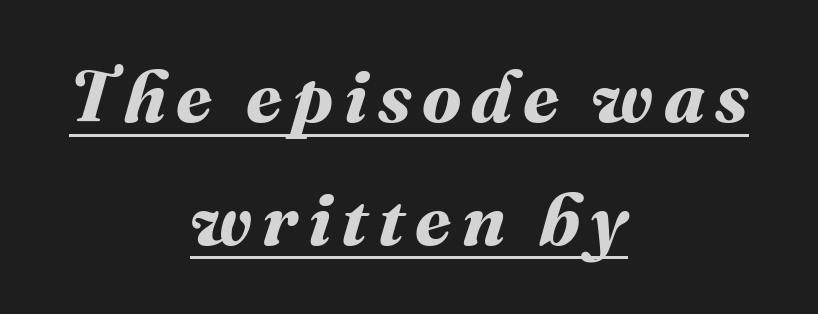
{"bold": "yes", "weight": "bold", "width": "normal", "stroke_contrast": "medium", "x_height": "medium", "monospaced": "no", "underline": "yes", "align": "center", "line_spacing": "normal", "line_spacing_ratio": 1.68, "glyph_px": 73}
